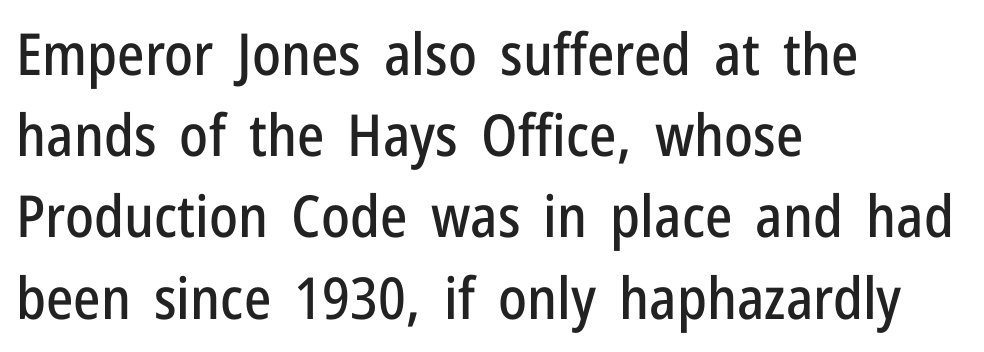
The image shows 58 px condensed sans-serif type, upright; set left-aligned, normal line spacing (1.4x), normal letter spacing, not underlined; low stroke contrast and a medium x-height.
